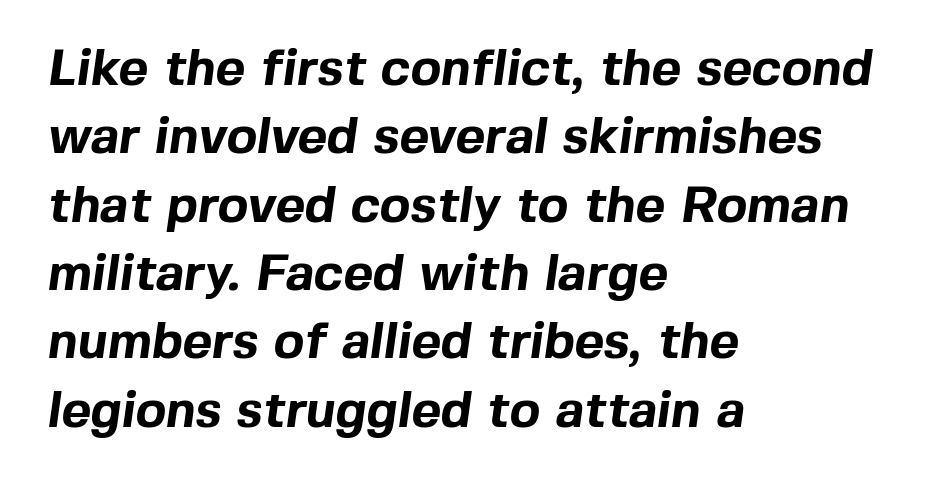
The image shows 51 px bold sans-serif type; set left-aligned, normal line spacing (1.34x), normal letter spacing, not underlined; a medium x-height.
